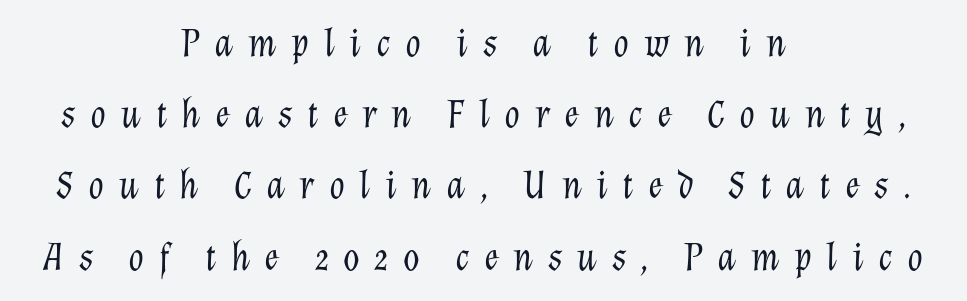
Q: Is the text bold? A: No.
Q: Is the text italic (slanted)? A: Yes, it leans right by about 12 degrees.
Q: Is the text underlined? A: No.
Q: How is the paragraph aligned? A: Centered.
Q: Is the spacing between letters normal or unusually wide? A: Unusually wide.
Q: Width (condensed, normal, or wide)? A: Normal.
Q: Stroke contrast? A: Low.
Q: x-height? A: Medium.
Q: Monospaced? A: No.
